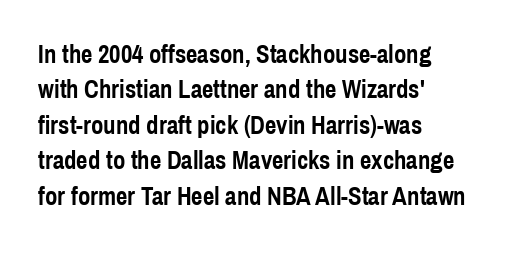
The strokes are fattened all the way to bold. Does the copy run flush right? No — it runs flush left. The face used here is rendered with its standard letterfit. Does the leading feel generous? No, just average. The typography opts for an upright posture over an oblique one.
